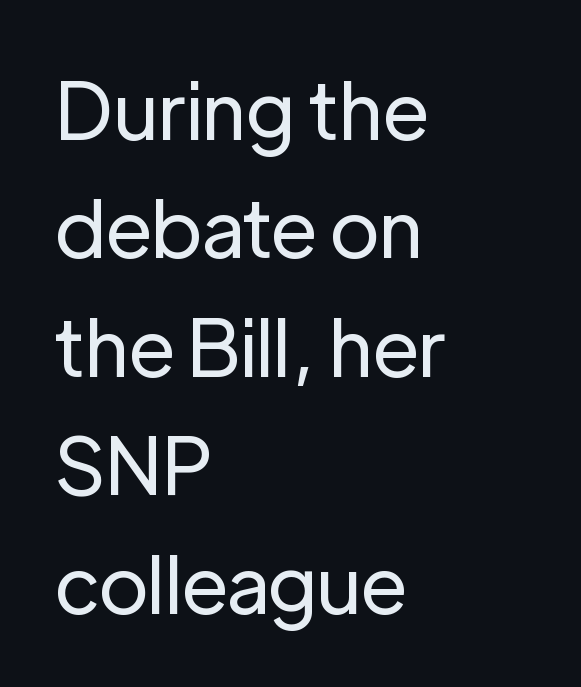
Q: Is the text bold? A: No.
Q: Is the text italic (slanted)? A: No, it is upright.
Q: Is the typeface a serif or a sans-serif typeface? A: Sans-serif.
Q: Is the text underlined? A: No.
Q: How is the paragraph aligned? A: Left-aligned.
Q: Is the spacing between letters normal or unusually wide? A: Normal.
Q: Is the spacing between lines tight, normal or loose? A: Normal.
Q: Width (condensed, normal, or wide)? A: Normal.
Q: Stroke contrast? A: Low.
Q: x-height? A: Medium.
Q: Monospaced? A: No.
